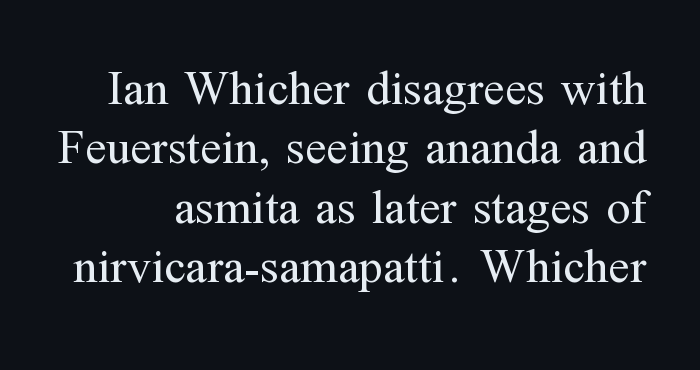
The image shows 49 px regular-weight serif type, upright; set line spacing 1.21x, normal letter spacing, not underlined; medium stroke contrast and a medium x-height.
